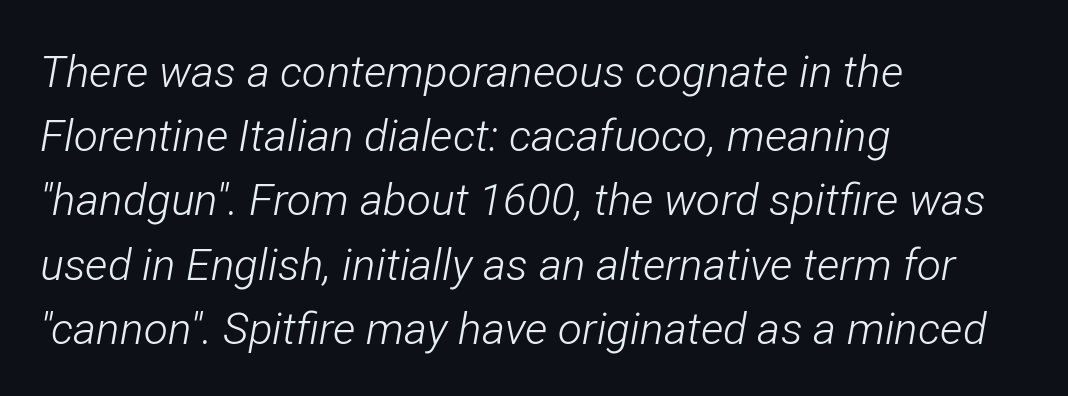
Looks like regular typesetting: each glyph gets only the width it needs. The typography opts for an oblique posture over an upright one. Type without underlining. The face looks like a standard text weight, possibly lighter.
